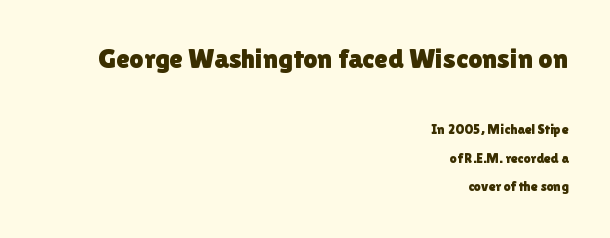
Q: Is the text italic (slanted)? A: No, it is upright.
Q: Is the typeface a serif or a sans-serif typeface? A: Sans-serif.
Q: Is the text underlined? A: No.
Q: How is the paragraph aligned? A: Right-aligned.
Q: Is the spacing between letters normal or unusually wide? A: Normal.
Q: Is the spacing between lines tight, normal or loose? A: Loose.
Q: Which block of text is set in a larger size, the first (top) or the second (bottom)? A: The first (top) one.
Q: Width (condensed, normal, or wide)? A: Normal.
Q: x-height? A: Medium.
Q: Monospaced? A: No.
